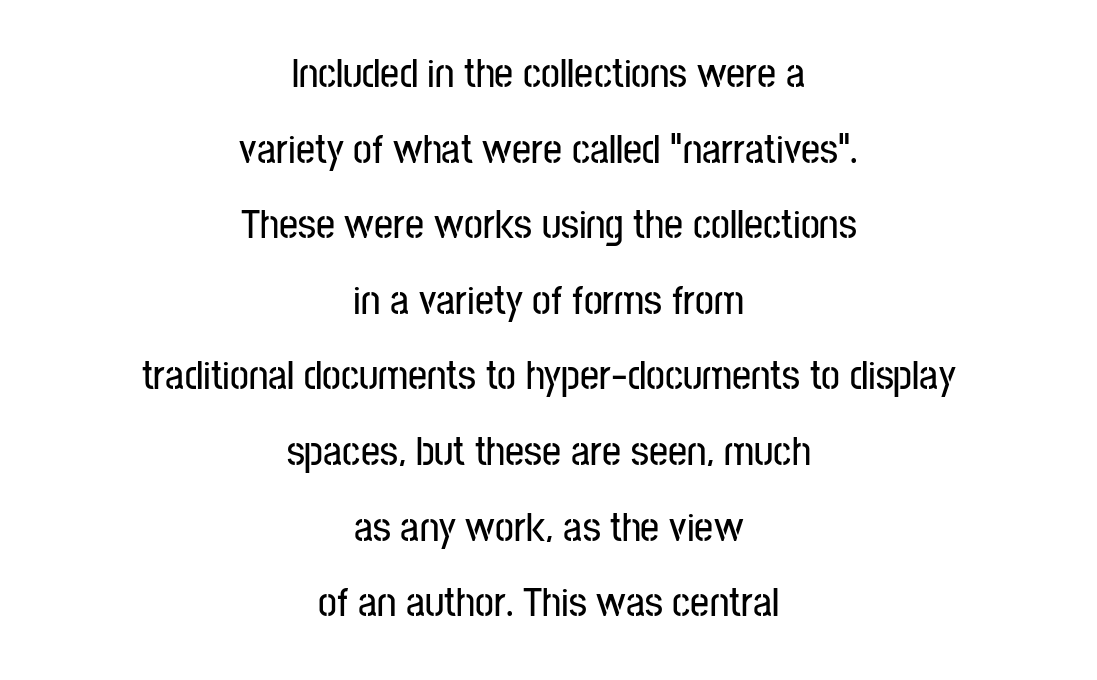
Anything drawn beneath the words? Only blank space. Tracking value appears to be zero — textbook default spacing. Regarding serifs, this sample does without them. The letters advance in unequal steps, a hallmark of proportional type. Visually the block forms a symmetrical silhouette, jagged on both flanks. The type sits square on the baseline with zero lean.
